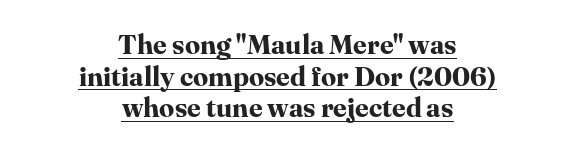
Q: Is the text bold? A: Yes.
Q: Is the text italic (slanted)? A: No, it is upright.
Q: Is the text underlined? A: Yes.
Q: How is the paragraph aligned? A: Centered.
Q: Is the spacing between letters normal or unusually wide? A: Normal.
